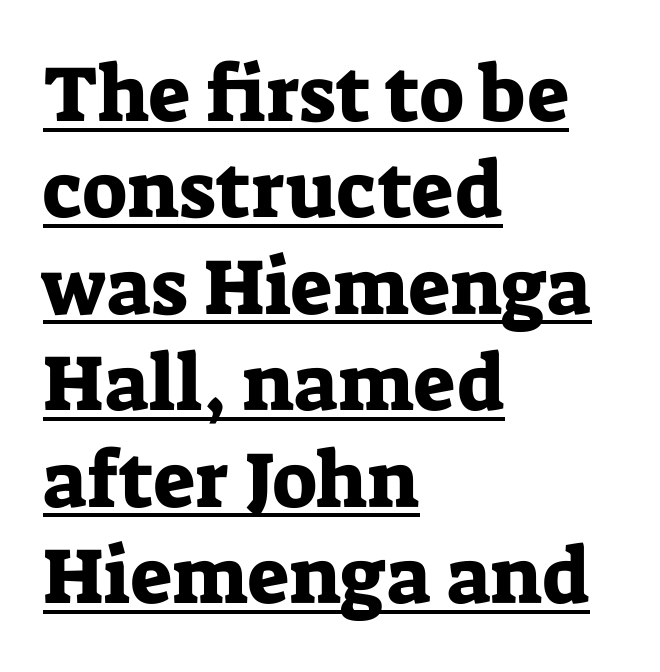
The image shows 79 px serif type, upright; set left-aligned, line spacing 1.22x, normal letter spacing, underlined; low stroke contrast and a medium x-height.
